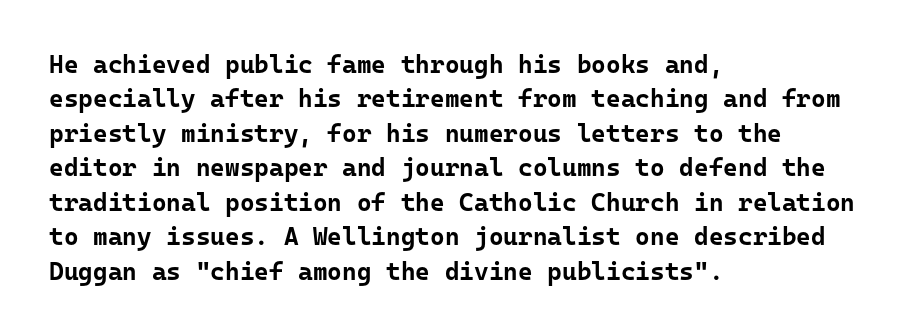
Q: Is the text bold? A: Yes.
Q: Is the text italic (slanted)? A: No, it is upright.
Q: Is the text underlined? A: No.
Q: How is the paragraph aligned? A: Left-aligned.
Q: Is the spacing between letters normal or unusually wide? A: Normal.
Q: Is the spacing between lines tight, normal or loose? A: Normal.
